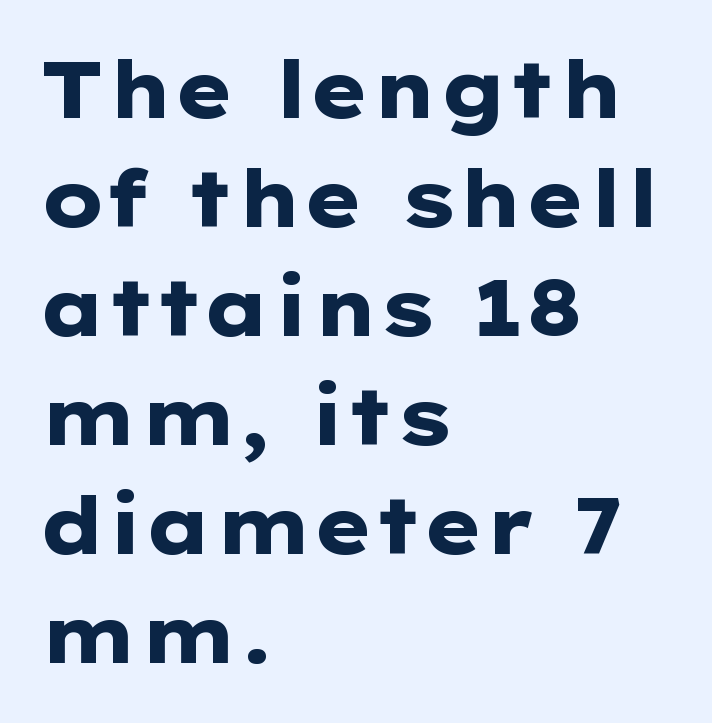
Q: Is the text bold? A: Yes.
Q: Is the text italic (slanted)? A: No, it is upright.
Q: Is the typeface a serif or a sans-serif typeface? A: Sans-serif.
Q: Is the text underlined? A: No.
Q: How is the paragraph aligned? A: Left-aligned.
Q: Is the spacing between letters normal or unusually wide? A: Normal.
Q: Is the spacing between lines tight, normal or loose? A: Normal.
Q: Width (condensed, normal, or wide)? A: Wide.
Q: Stroke contrast? A: Low.
Q: x-height? A: Medium.
Q: Monospaced? A: No.
